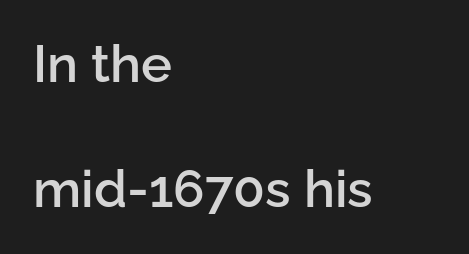
The image shows 52 px semibold sans-serif type, upright; set left-aligned, loose line spacing (2.41x), normal letter spacing, not underlined; low stroke contrast and a medium x-height.
